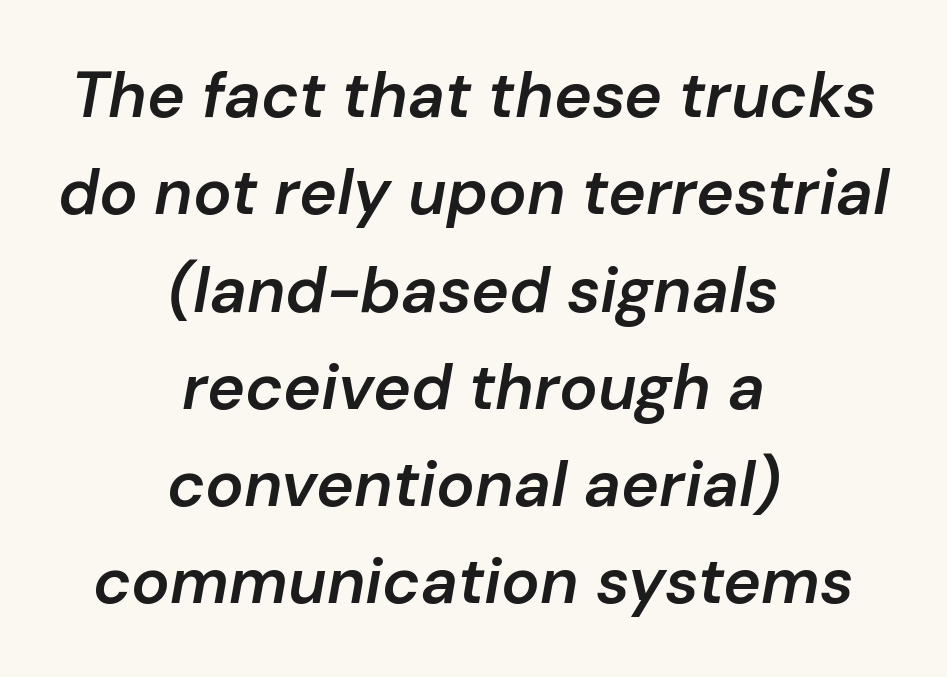
Q: Is the text bold? A: Semi-bold.
Q: Is the text italic (slanted)? A: Yes, it leans right by about 10 degrees.
Q: Is the text underlined? A: No.
Q: How is the paragraph aligned? A: Centered.
Q: Is the spacing between letters normal or unusually wide? A: Normal.
Q: Is the spacing between lines tight, normal or loose? A: Normal.
Q: Width (condensed, normal, or wide)? A: Normal.
Q: Stroke contrast? A: Low.
Q: x-height? A: Medium.
Q: Monospaced? A: No.
